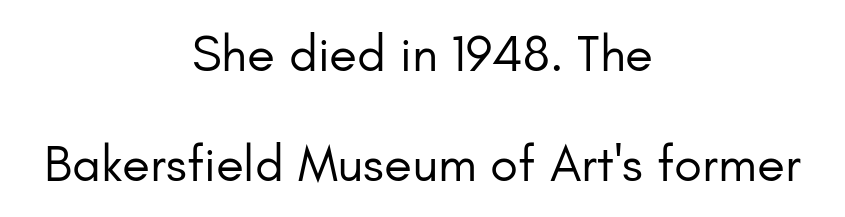
Q: Is the text bold? A: No.
Q: Is the text italic (slanted)? A: No, it is upright.
Q: Is the typeface a serif or a sans-serif typeface? A: Sans-serif.
Q: Is the text underlined? A: No.
Q: How is the paragraph aligned? A: Centered.
Q: Is the spacing between letters normal or unusually wide? A: Normal.
Q: Is the spacing between lines tight, normal or loose? A: Loose.
Q: Width (condensed, normal, or wide)? A: Normal.
Q: Stroke contrast? A: Low.
Q: x-height? A: Small.
Q: Monospaced? A: No.
